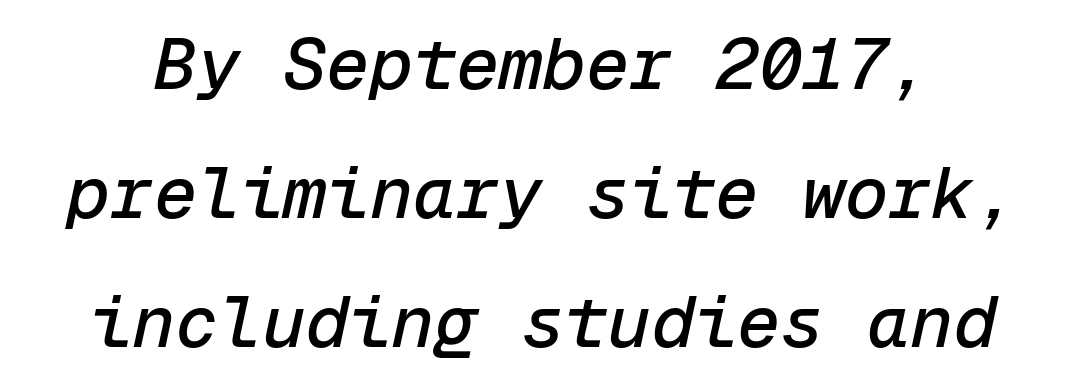
The image shows 72 px text type, italic (leaning right), monospaced; set line spacing 1.79x, normal letter spacing, not underlined; low stroke contrast and a medium x-height.
